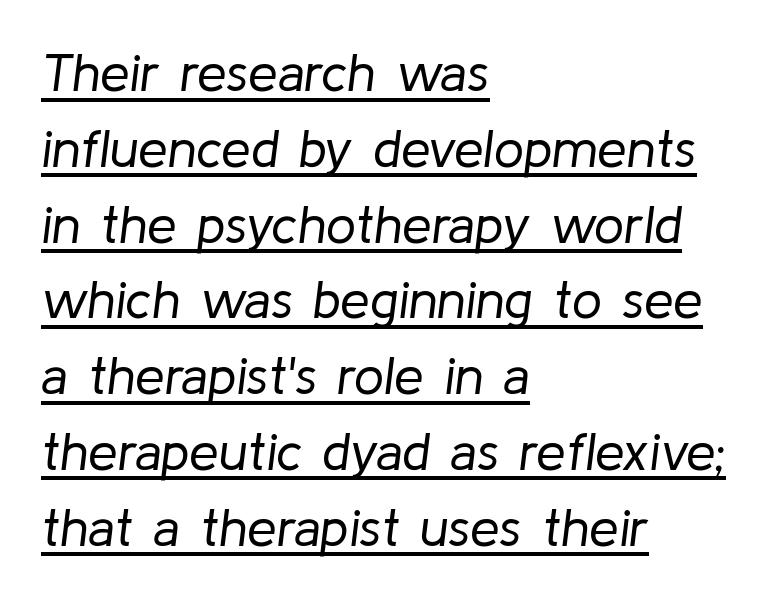
The image shows 53 px regular-weight type, italic (leaning right); set left-aligned, normal line spacing (1.43x), normal letter spacing, underlined; low stroke contrast and a medium x-height.
